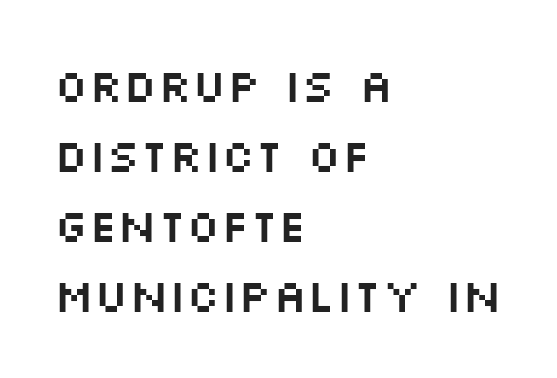
The image shows 46 px wide sans-serif type, upright; set left-aligned, normal line spacing (1.52x), normal letter spacing, not underlined; medium stroke contrast and a large x-height.
